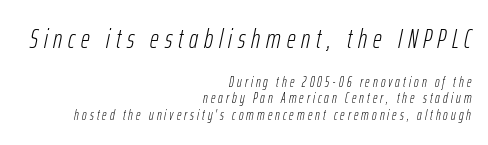
The image shows 27 px text type, italic (leaning right); set right-aligned, line spacing 1.19x, unusually wide letter spacing (+0.22 em), not underlined; the first (top) block is 1.93x larger.
